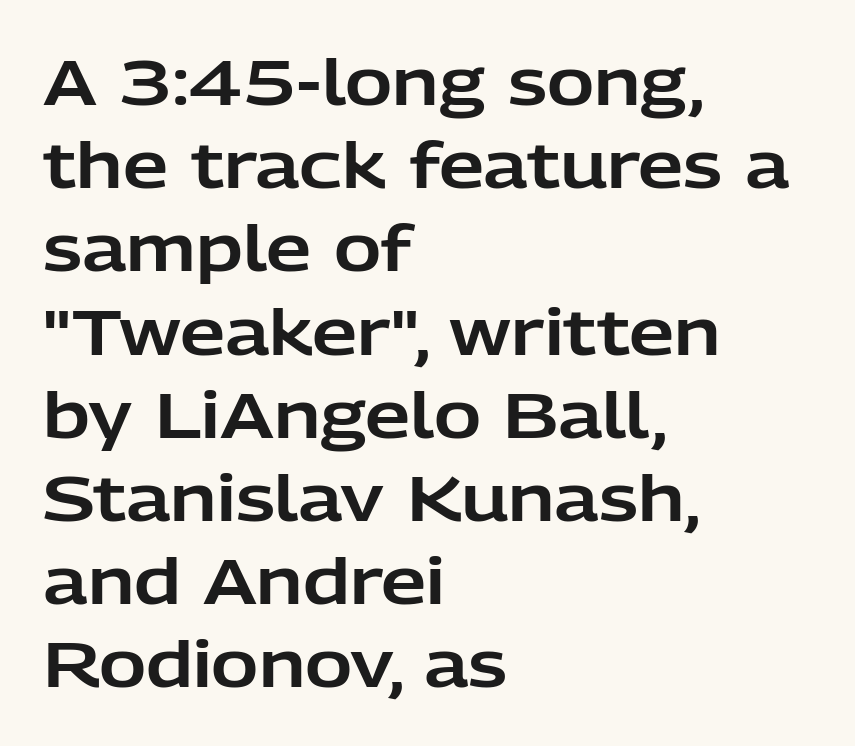
In terms of letterspacing, this is plain default setting. Casual observation: everything's shoved over to the left. Glance below the letters and you will spot only blank space. The letters stand straight up with perfectly vertical stems.
